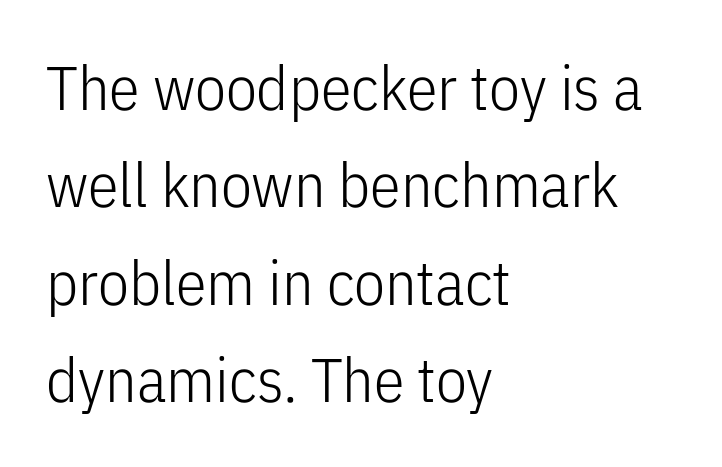
{"serif": "no", "italic": "no", "bold": "no", "weight": "light", "width": "condensed", "stroke_contrast": "low", "x_height": "medium", "monospaced": "no", "underline": "no", "align": "left", "line_spacing": "normal", "line_spacing_ratio": 1.57, "letter_spacing": "normal", "letter_spacing_em": 0.0, "glyph_px": 62}
